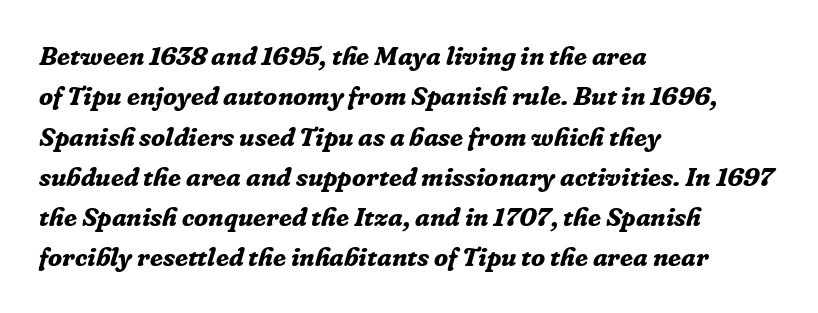
Inter-character spacing is left at the font's built-in metrics. Vertically, the passage feels balanced, rows spaced as you'd expect. These lines stack with their left ends in a neat column. Slant detected: the letters are inclined. Honestly, there is no underline to notice here at all.
